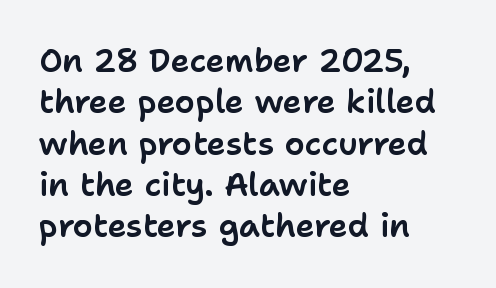
The glyphs are unaccompanied by any horizontal stroke below them. If you measured baseline to baseline, you'd find a middling distance. This sample uses an upright cut, with every glyph sitting square on the baseline. The passage is arranged the way most books set body copy — flush left. Proportional: the letters do not fall into vertical columns. Each word holds together tightly as a unit, with standard inter-letter gaps.
